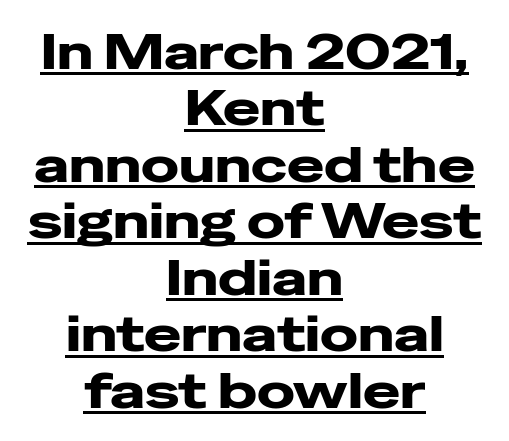
The image shows 50 px wide sans-serif type, upright; set centered, tight line spacing (1.13x), normal letter spacing, underlined; low stroke contrast and a medium x-height.
